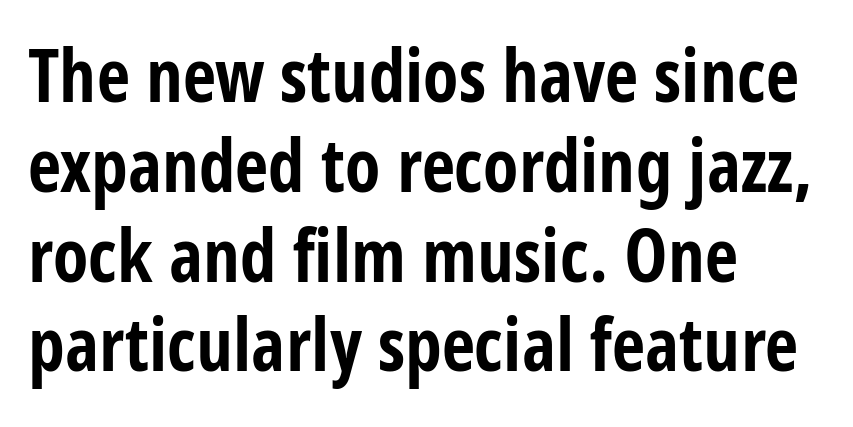
{"serif": "no", "italic": "no", "bold": "yes", "weight": "bold", "width": "condensed", "stroke_contrast": "low", "x_height": "large", "monospaced": "no", "underline": "no", "align": "left", "line_spacing_ratio": 1.23, "letter_spacing": "normal", "letter_spacing_em": 0.0, "glyph_px": 73}
